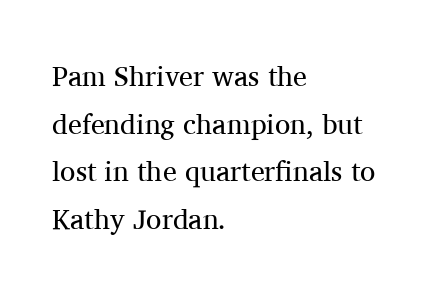
The characters display serif detailing at their extremities. The passage shown has conventional tracking throughout. In CSS terms this would be text-align: left. The letters stand upright; this is a roman face.
